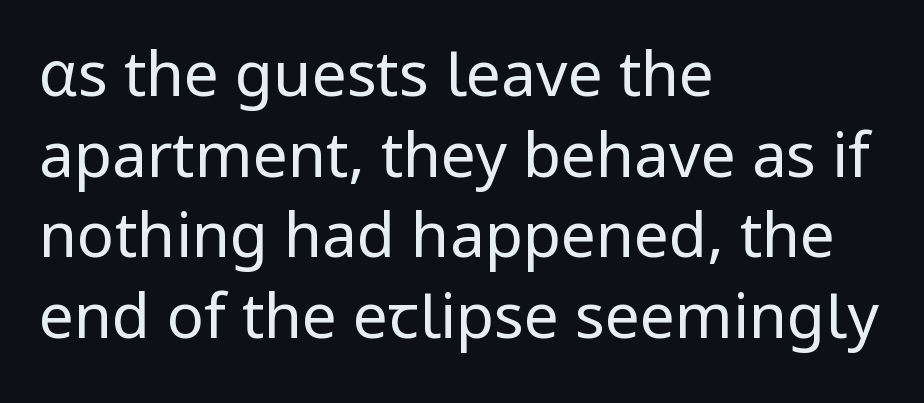
Q: Is the text bold? A: No.
Q: Is the text italic (slanted)? A: No, it is upright.
Q: Is the typeface a serif or a sans-serif typeface? A: Sans-serif.
Q: Is the text underlined? A: No.
Q: How is the paragraph aligned? A: Left-aligned.
Q: Is the spacing between letters normal or unusually wide? A: Normal.
Q: Is the spacing between lines tight, normal or loose? A: Normal.
Q: Width (condensed, normal, or wide)? A: Normal.
Q: Stroke contrast? A: Low.
Q: x-height? A: Medium.
Q: Monospaced? A: No.
